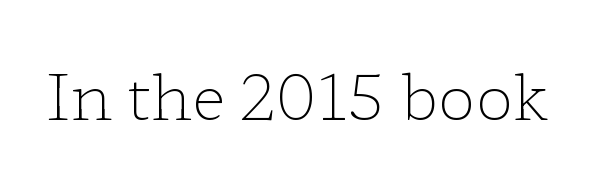
{"serif": "yes", "italic": "no", "bold": "no", "weight": "light", "width": "wide", "stroke_contrast": "low", "x_height": "medium", "monospaced": "no", "underline": "no", "letter_spacing": "normal", "letter_spacing_em": 0.0, "glyph_px": 63}
